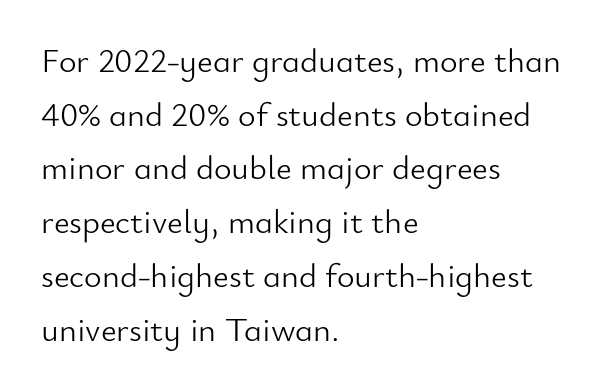
Leading: standard. No feet cap the strokes, marking this as sans-serif type. This reads as an unemphasized weight, regular at the heaviest. The rag falls on the right side of this text block. Varying glyph widths throughout — classic text-font behaviour.
